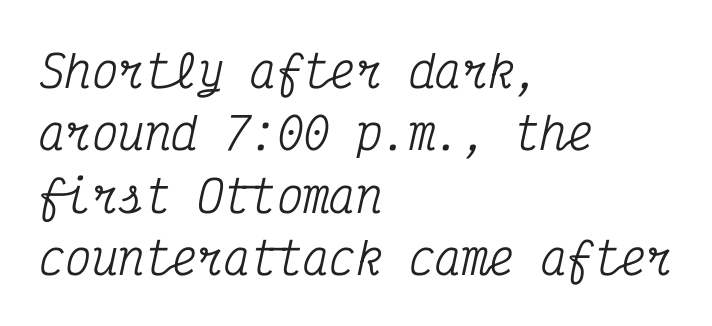
The image shows 44 px condensed serif type, italic (leaning right), monospaced; set left-aligned, normal line spacing (1.42x), normal letter spacing, not underlined; medium stroke contrast and a medium x-height.
